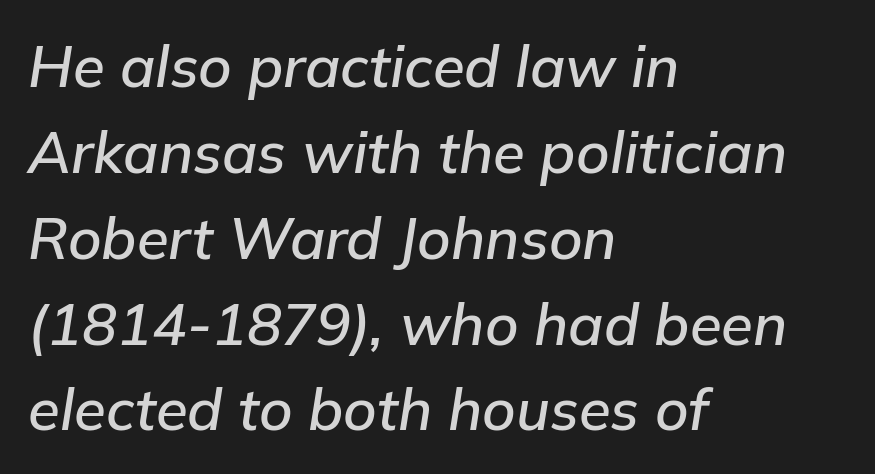
{"italic": "yes", "lean": "right", "slant_degrees": 9, "width": "normal", "stroke_contrast": "low", "x_height": "medium", "monospaced": "no", "underline": "no", "align": "left", "line_spacing": "normal", "line_spacing_ratio": 1.48, "letter_spacing": "normal", "letter_spacing_em": 0.0, "glyph_px": 58}
